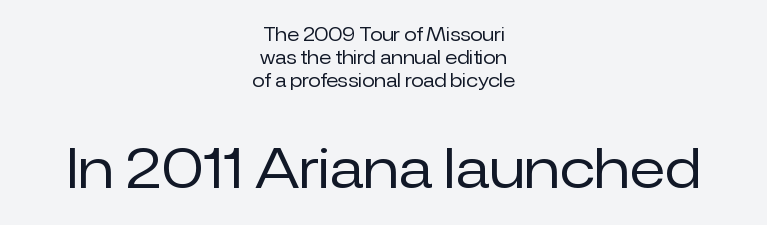
There is no visible air inserted between adjacent glyphs. Vertically, the passage feels balanced, rows spaced as you'd expect. The foot of each line stays bare and open. Characters remain perfectly vertical along every line. Weight class: somewhere from thin through regular.
